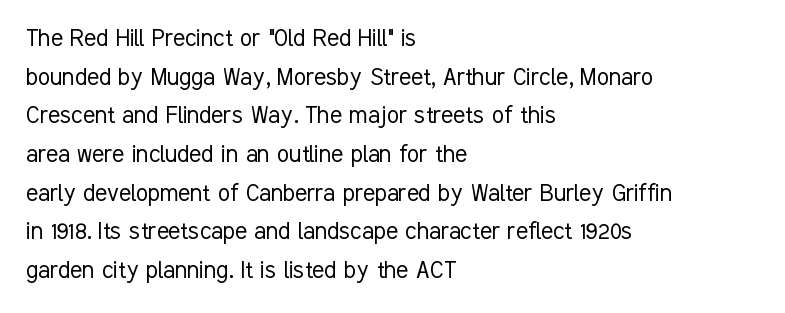
Q: Is the text bold? A: No.
Q: Is the text italic (slanted)? A: No, it is upright.
Q: Is the typeface a serif or a sans-serif typeface? A: Sans-serif.
Q: Is the text underlined? A: No.
Q: How is the paragraph aligned? A: Left-aligned.
Q: Is the spacing between letters normal or unusually wide? A: Normal.
Q: Is the spacing between lines tight, normal or loose? A: Normal.
Q: Width (condensed, normal, or wide)? A: Condensed.
Q: Stroke contrast? A: Low.
Q: x-height? A: Medium.
Q: Monospaced? A: No.
